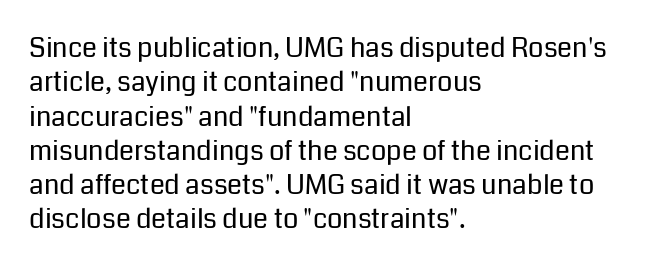
{"italic": "no", "bold": "no", "underline": "no", "align": "left", "line_spacing": "normal", "line_spacing_ratio": 1.27, "letter_spacing": "normal", "letter_spacing_em": 0.0, "glyph_px": 27}
